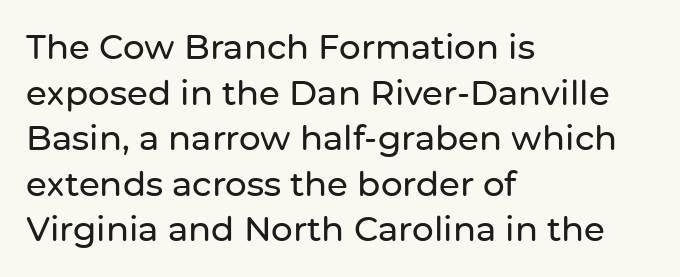
{"serif": "no", "italic": "no", "width": "normal", "stroke_contrast": "low", "x_height": "medium", "monospaced": "no", "underline": "no", "align": "left", "line_spacing": "normal", "line_spacing_ratio": 1.34, "letter_spacing": "normal", "letter_spacing_em": 0.0, "glyph_px": 34}
